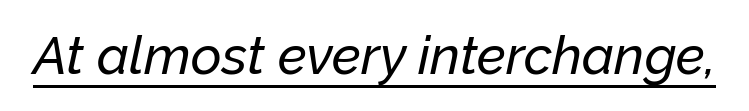
Quick note: italic. Compared with undecorated copy, this sample adds a rule below the words. These lines are rendered in a variable-pitch font. Words appear dense and cohesive because spacing is normal.
